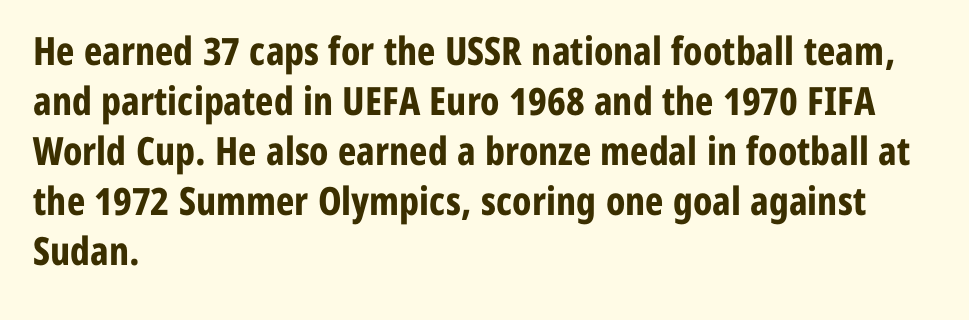
Q: Is the text bold? A: Yes.
Q: Is the text italic (slanted)? A: No, it is upright.
Q: Is the typeface a serif or a sans-serif typeface? A: Sans-serif.
Q: Is the text underlined? A: No.
Q: How is the paragraph aligned? A: Left-aligned.
Q: Is the spacing between letters normal or unusually wide? A: Normal.
Q: Is the spacing between lines tight, normal or loose? A: Normal.
Q: Width (condensed, normal, or wide)? A: Condensed.
Q: Stroke contrast? A: Low.
Q: x-height? A: Medium.
Q: Monospaced? A: No.
